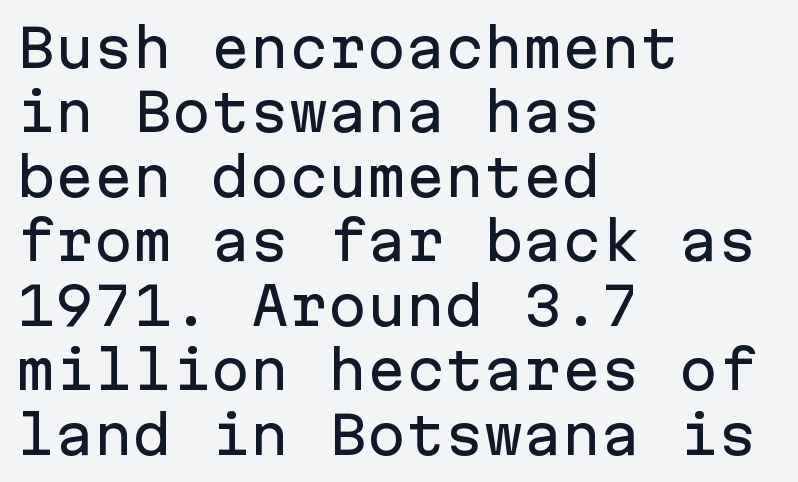
Q: Is the text italic (slanted)? A: No, it is upright.
Q: Is the typeface a serif or a sans-serif typeface? A: Sans-serif.
Q: Is the text underlined? A: No.
Q: How is the paragraph aligned? A: Left-aligned.
Q: Is the spacing between letters normal or unusually wide? A: Normal.
Q: Width (condensed, normal, or wide)? A: Normal.
Q: Stroke contrast? A: Low.
Q: x-height? A: Medium.
Q: Monospaced? A: Yes.
